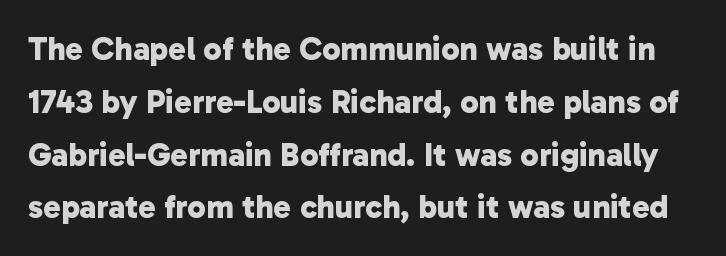
The image shows 33 px bold sans-serif type; set normal line spacing (1.6x), normal letter spacing, not underlined; low stroke contrast and a medium x-height.
